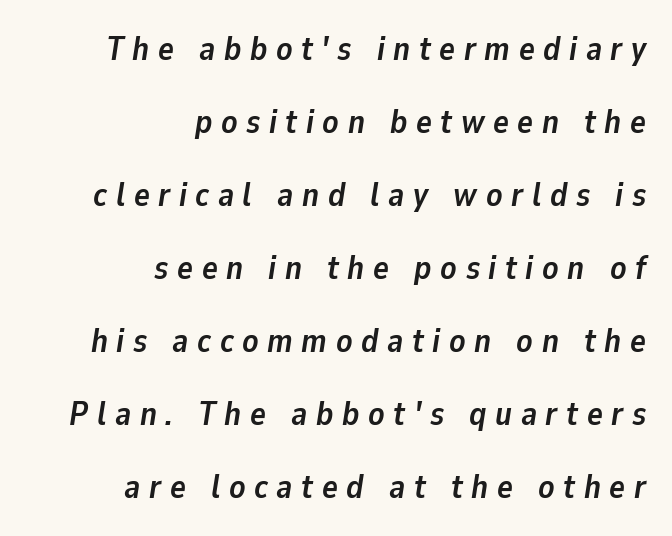
The rag falls on the left side of this text block. Characters are canted at an angle relative to the baseline's perpendicular. A typesetter would call this proportional, since set widths differ per character. The string is rendered with underlining switched off.
